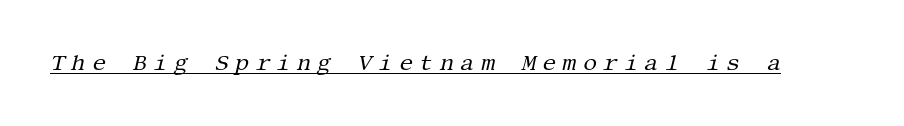
{"italic": "yes", "lean": "right", "slant_degrees": 13, "bold": "no", "underline": "yes", "letter_spacing": "wide", "letter_spacing_em": 0.29, "glyph_px": 22}
